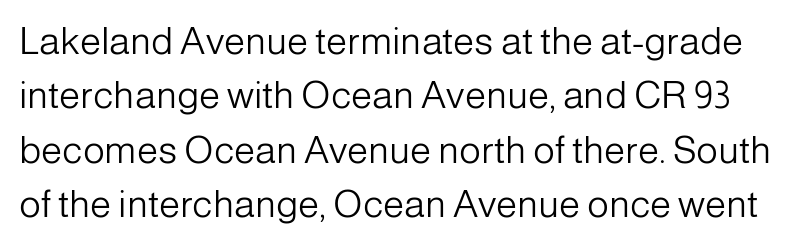
The image shows 38 px light sans-serif type, upright; set normal line spacing (1.43x), normal letter spacing, not underlined; low stroke contrast and a medium x-height.
